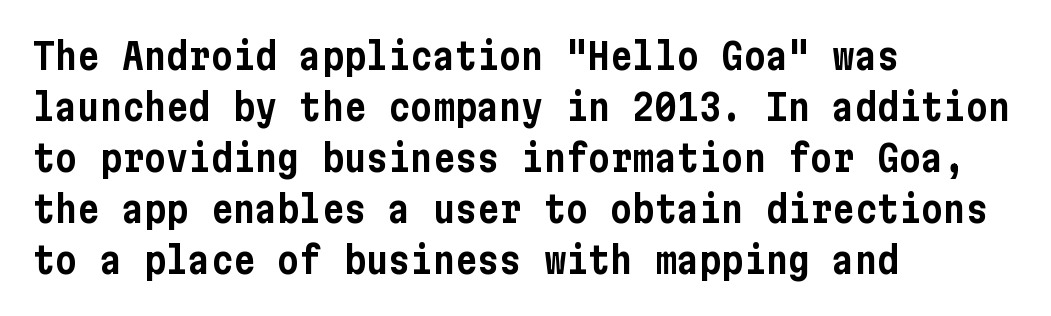
{"serif": "no", "italic": "no", "width": "condensed", "stroke_contrast": "low", "x_height": "medium", "underline": "no", "align": "left", "line_spacing": "normal", "line_spacing_ratio": 1.38, "letter_spacing": "normal", "letter_spacing_em": 0.0, "glyph_px": 37}
